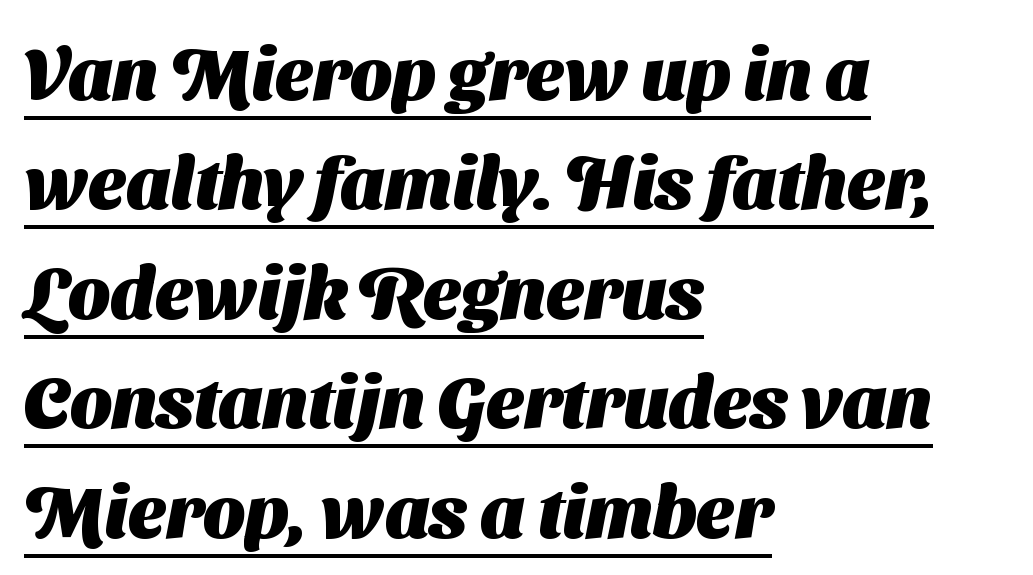
{"serif": "no", "bold": "yes", "weight": "heavy", "width": "normal", "stroke_contrast": "medium", "x_height": "medium", "monospaced": "no", "underline": "yes", "align": "left", "line_spacing": "normal", "line_spacing_ratio": 1.5, "letter_spacing": "normal", "letter_spacing_em": 0.0, "glyph_px": 73}
